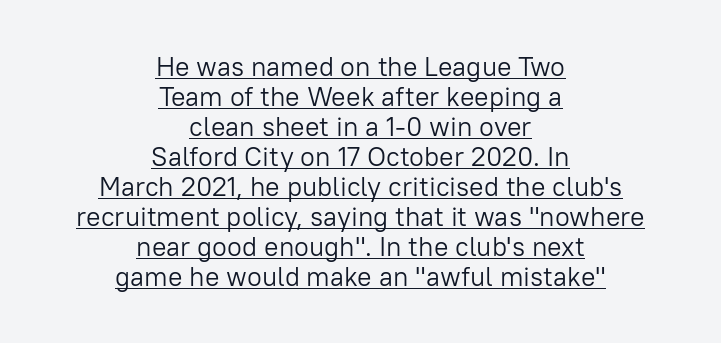
The image shows 27 px text type, upright; set centered, tight line spacing (1.11x), normal letter spacing, underlined.
